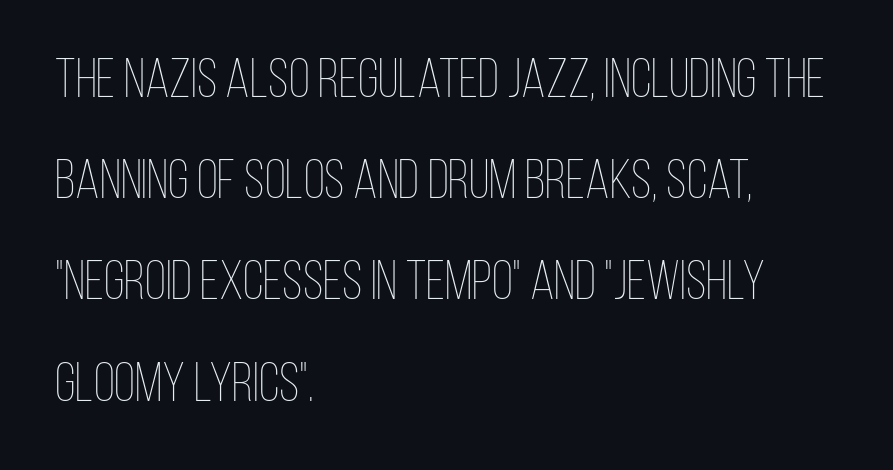
Q: Is the text bold? A: No.
Q: Is the text italic (slanted)? A: No, it is upright.
Q: Is the text underlined? A: No.
Q: How is the paragraph aligned? A: Left-aligned.
Q: Is the spacing between letters normal or unusually wide? A: Normal.
Q: Width (condensed, normal, or wide)? A: Condensed.
Q: Stroke contrast? A: Low.
Q: x-height? A: Large.
Q: Monospaced? A: No.
